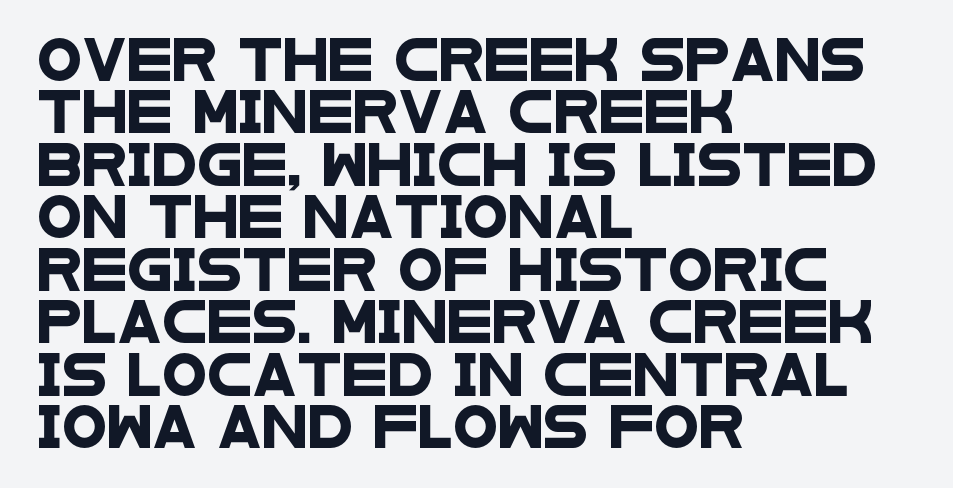
Each new line begins a customary step beneath the previous one. Compared with typical body copy, the letter spacing here is the same. Check where the strokes stop: nothing finishes them off — pure sans. The passage shown is typed in a proportional face where columns would drift. Check under the words: just untouched page.
